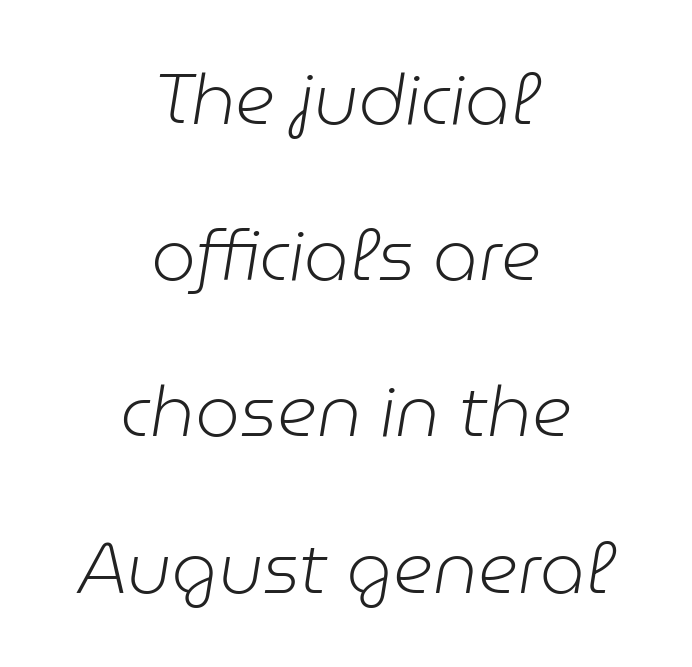
Q: Is the text bold? A: No.
Q: Is the text italic (slanted)? A: Yes, it leans right by about 9 degrees.
Q: Is the text underlined? A: No.
Q: How is the paragraph aligned? A: Centered.
Q: Is the spacing between letters normal or unusually wide? A: Normal.
Q: Is the spacing between lines tight, normal or loose? A: Loose.
Q: Width (condensed, normal, or wide)? A: Normal.
Q: Stroke contrast? A: Low.
Q: x-height? A: Medium.
Q: Monospaced? A: No.
